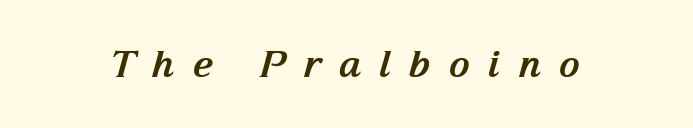
The face used here is proportionally spaced, like ordinary book or web type. Heft: maximum for text — a bold. Slant detected: the letters are inclined. The passage shown is typeset with a serif family. The string is rendered with underlining switched off. Caption: expanded tracking, letters set apart.
